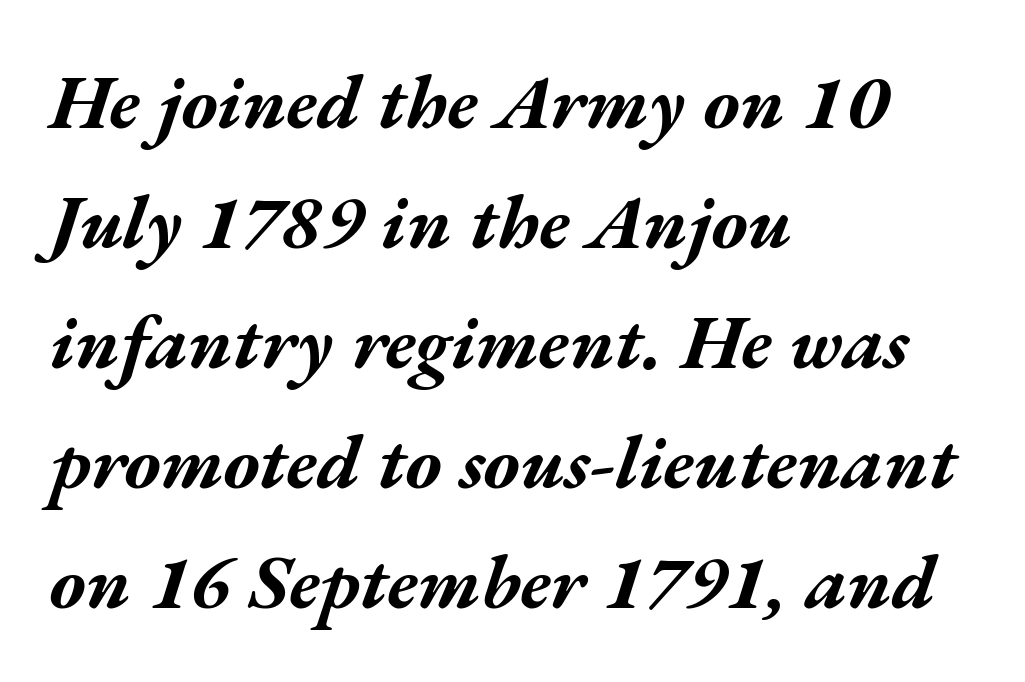
{"italic": "yes", "lean": "right", "slant_degrees": 17, "bold": "yes", "weight": "bold", "width": "wide", "stroke_contrast": "medium", "x_height": "medium", "monospaced": "no", "underline": "no", "align": "left", "line_spacing": "normal", "line_spacing_ratio": 1.56, "letter_spacing": "normal", "letter_spacing_em": 0.0, "glyph_px": 77}
